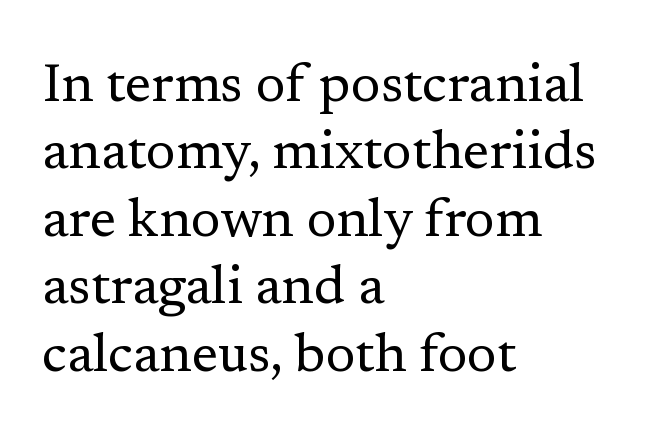
Q: Is the text bold? A: No.
Q: Is the text italic (slanted)? A: No, it is upright.
Q: Is the typeface a serif or a sans-serif typeface? A: Serif.
Q: Is the text underlined? A: No.
Q: How is the paragraph aligned? A: Left-aligned.
Q: Is the spacing between letters normal or unusually wide? A: Normal.
Q: Is the spacing between lines tight, normal or loose? A: Normal.
Q: Width (condensed, normal, or wide)? A: Normal.
Q: Stroke contrast? A: Low.
Q: x-height? A: Medium.
Q: Monospaced? A: No.
